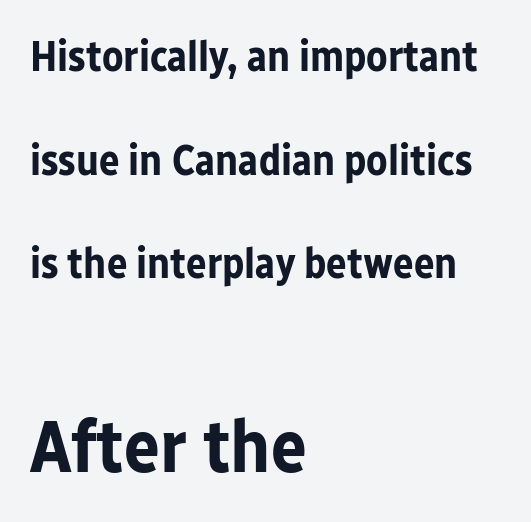
{"serif": "no", "italic": "no", "bold": "yes", "weight": "bold", "width": "normal", "stroke_contrast": "low", "x_height": "medium", "monospaced": "no", "underline": "no", "align": "left", "line_spacing": "loose", "line_spacing_ratio": 2.41, "letter_spacing": "normal", "letter_spacing_em": 0.0, "larger_block": "second", "size_ratio": 1.74, "glyph_px": 75}
